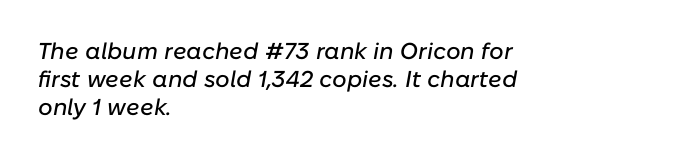
Q: Is the text italic (slanted)? A: Yes, it leans right by about 10 degrees.
Q: Is the text underlined? A: No.
Q: How is the paragraph aligned? A: Left-aligned.
Q: Is the spacing between letters normal or unusually wide? A: Normal.
